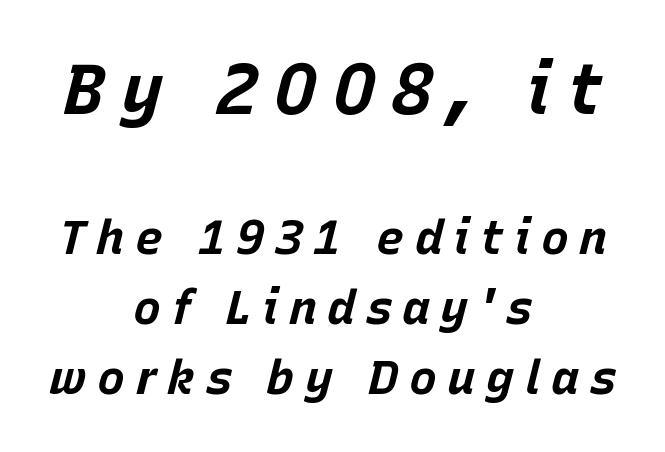
The image shows 71 px bold type, italic (leaning right); set centered, normal line spacing (1.49x), unusually wide letter spacing (+0.22 em), not underlined; the first (top) block is 1.51x larger; low stroke contrast and a large x-height.
